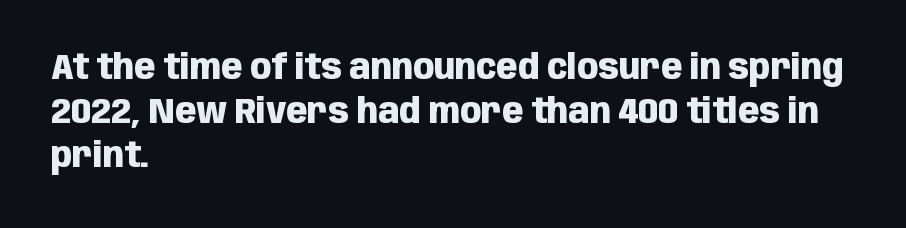
Q: Is the text bold? A: Yes.
Q: Is the text italic (slanted)? A: No, it is upright.
Q: Is the typeface a serif or a sans-serif typeface? A: Sans-serif.
Q: Is the text underlined? A: No.
Q: How is the paragraph aligned? A: Left-aligned.
Q: Is the spacing between letters normal or unusually wide? A: Normal.
Q: Is the spacing between lines tight, normal or loose? A: Normal.
Q: Width (condensed, normal, or wide)? A: Condensed.
Q: Stroke contrast? A: Low.
Q: x-height? A: Large.
Q: Monospaced? A: No.
